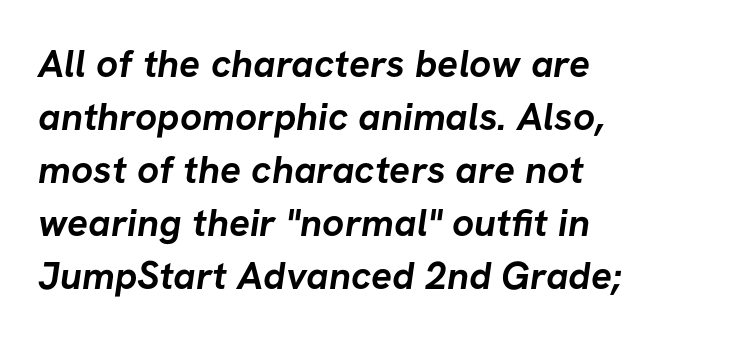
{"serif": "no", "bold": "yes", "weight": "semibold", "width": "normal", "stroke_contrast": "low", "x_height": "medium", "monospaced": "no", "underline": "no", "align": "left", "line_spacing": "normal", "line_spacing_ratio": 1.36, "letter_spacing": "normal", "letter_spacing_em": 0.0, "glyph_px": 39}
